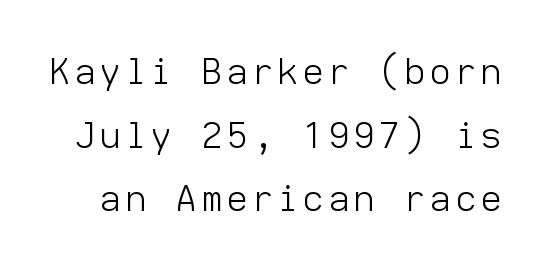
Q: Is the text bold? A: No.
Q: Is the text italic (slanted)? A: No, it is upright.
Q: Is the typeface a serif or a sans-serif typeface? A: Sans-serif.
Q: Is the text underlined? A: No.
Q: Width (condensed, normal, or wide)? A: Normal.
Q: Stroke contrast? A: Low.
Q: x-height? A: Medium.
Q: Monospaced? A: Yes.
